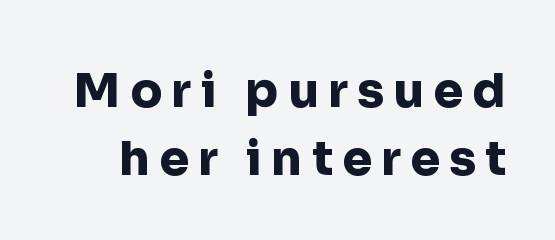
Q: Is the text bold? A: Yes.
Q: Is the text italic (slanted)? A: No, it is upright.
Q: Is the typeface a serif or a sans-serif typeface? A: Sans-serif.
Q: Is the text underlined? A: No.
Q: Is the spacing between letters normal or unusually wide? A: Unusually wide.
Q: Is the spacing between lines tight, normal or loose? A: Normal.
Q: Width (condensed, normal, or wide)? A: Normal.
Q: Stroke contrast? A: Low.
Q: x-height? A: Medium.
Q: Monospaced? A: No.
